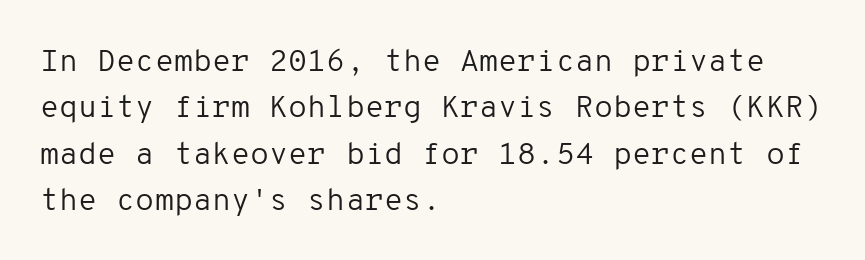
Each stroke keeps to a modest, everyday thickness or less. Regarding leading, the lines here are spaced in the standard way. The letters march in equal steps, a hallmark of fixed-pitch type. Reading down the block, your eye returns to a fixed left position each line.
